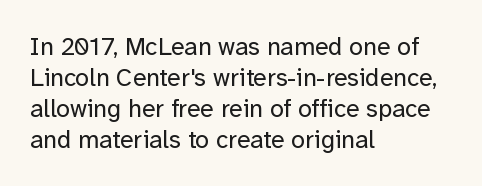
Q: Is the text bold? A: No.
Q: Is the text italic (slanted)? A: No, it is upright.
Q: Is the text underlined? A: No.
Q: How is the paragraph aligned? A: Left-aligned.
Q: Is the spacing between letters normal or unusually wide? A: Normal.
